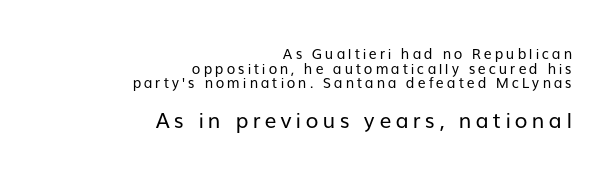
Does the lettering tilt? It doesn't — this is upright. The face looks like a standard text weight, possibly lighter. The designer dialed line spacing down below the default. Block two is the big one; block one sits smaller above it. Each row of text sits above clean, open space.
